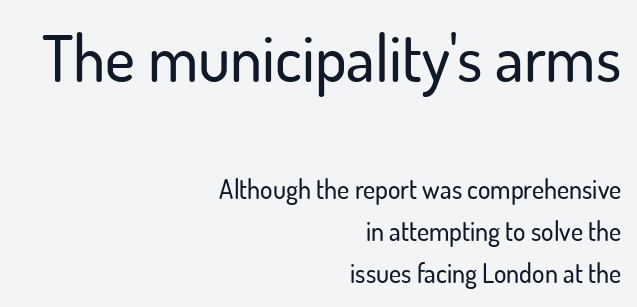
Ordinary non-slanted type is in use. Is the letter spacing exaggerated? No — it looks like the ordinary default. Think of a printed novel: that variable character pitch is what you see here. Is the block centered? No — it sits flush against the right margin. Regarding serifs, this sample does without them. A clean baseline with only descenders dipping below it.
